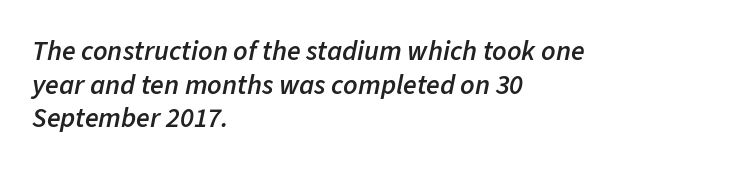
{"italic": "yes", "lean": "right", "slant_degrees": 11, "bold": "semi", "weight": "semibold", "width": "normal", "stroke_contrast": "low", "x_height": "medium", "monospaced": "no", "underline": "no", "align": "left", "line_spacing_ratio": 1.2, "letter_spacing": "normal", "letter_spacing_em": 0.0, "glyph_px": 28}
